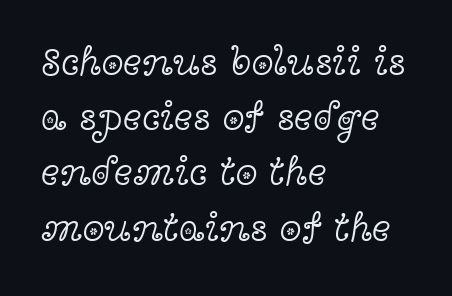
The image shows 40 px light, wide serif type; set left-aligned, normal line spacing (1.38x), normal letter spacing, not underlined; a medium x-height.
